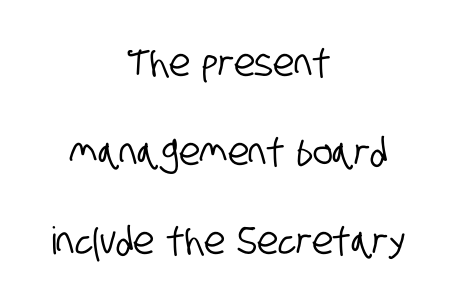
Stroke terminals: plain, sans-serif. Has an underline been added? It has not. These lines keep a tight, regular rhythm from letter to letter. Does the leading feel generous? Absolutely, it's lavish.
